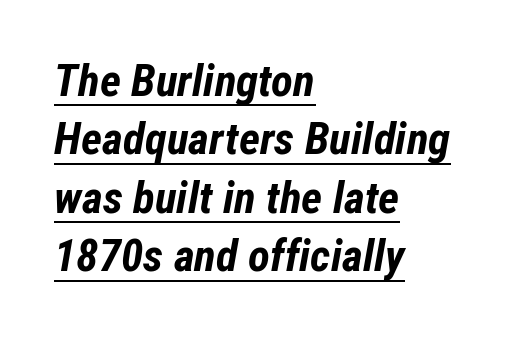
The image shows 45 px bold, condensed type, italic (leaning right); set left-aligned, normal line spacing (1.3x), normal letter spacing, underlined; low stroke contrast and a medium x-height.
